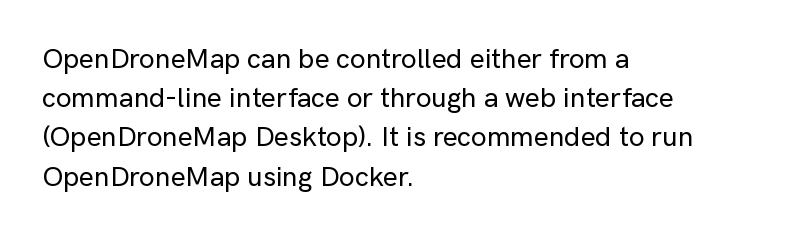
This block has exactly the height ordinary leading produces. Horizontally, the lines are justified to the leading edge only. Each letter keeps its own natural width here, so spacing adapts to shape. Observe the ordinary spacing: letters are neighbours, not strangers. Font category for this specimen: sans-serif.
